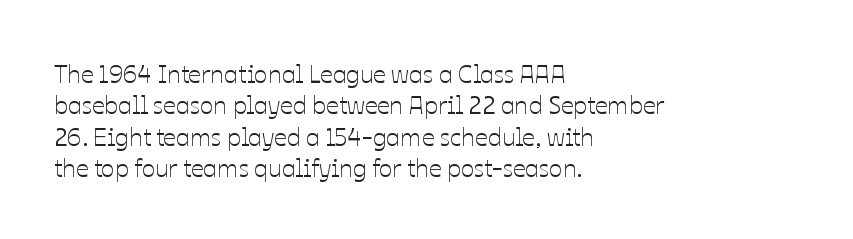
Q: Is the text italic (slanted)? A: No, it is upright.
Q: Is the text underlined? A: No.
Q: How is the paragraph aligned? A: Left-aligned.
Q: Is the spacing between letters normal or unusually wide? A: Normal.
Q: Is the spacing between lines tight, normal or loose? A: Normal.
